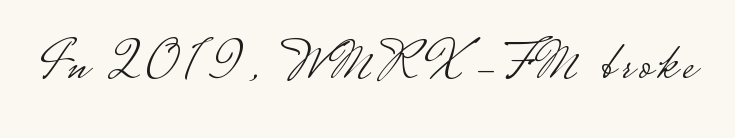
The image shows 53 px light, wide sans-serif type; set not underlined; low stroke contrast.
